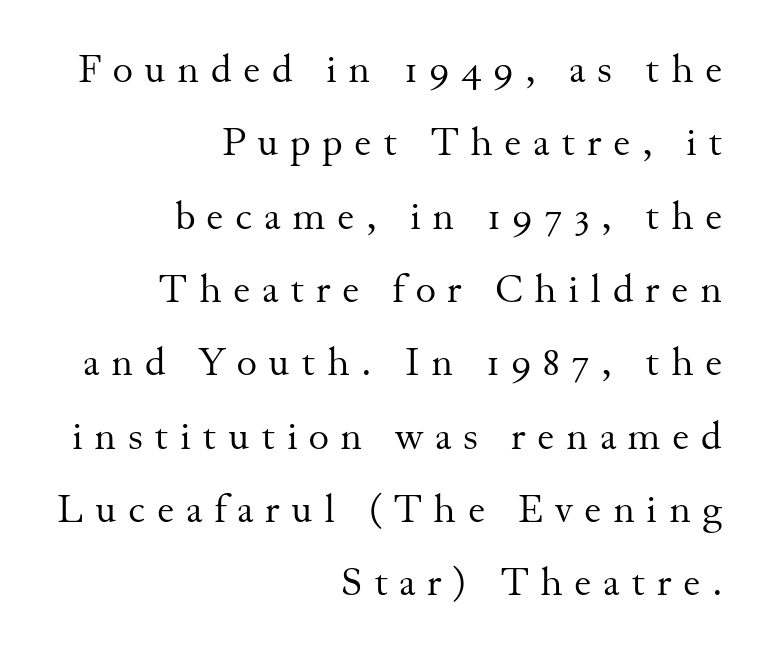
{"serif": "yes", "italic": "no", "bold": "no", "weight": "regular", "width": "normal", "stroke_contrast": "medium", "x_height": "small", "monospaced": "no", "underline": "no", "align": "right", "line_spacing_ratio": 1.88, "letter_spacing": "wide", "letter_spacing_em": 0.3, "glyph_px": 39}
